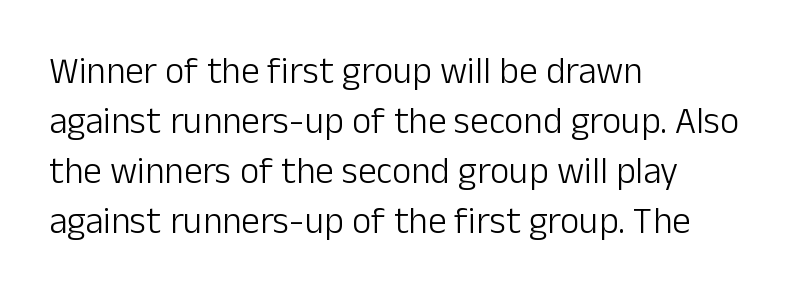
Q: Is the text bold? A: No.
Q: Is the text italic (slanted)? A: No, it is upright.
Q: Is the typeface a serif or a sans-serif typeface? A: Sans-serif.
Q: Is the text underlined? A: No.
Q: How is the paragraph aligned? A: Left-aligned.
Q: Is the spacing between letters normal or unusually wide? A: Normal.
Q: Is the spacing between lines tight, normal or loose? A: Normal.
Q: Width (condensed, normal, or wide)? A: Normal.
Q: Stroke contrast? A: Low.
Q: x-height? A: Medium.
Q: Monospaced? A: No.
